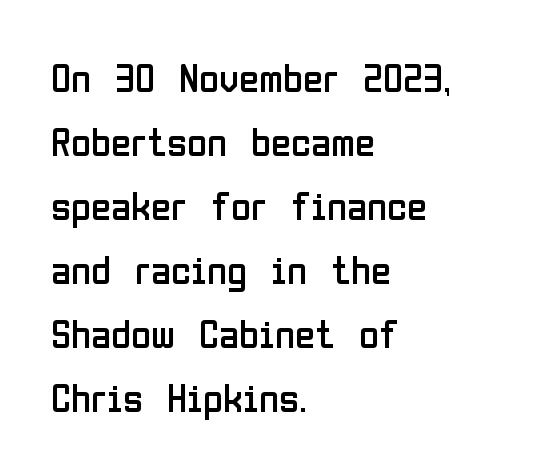
The image shows 41 px regular-weight, condensed sans-serif type, upright; set left-aligned, normal line spacing (1.56x), normal letter spacing, not underlined; low stroke contrast and a medium x-height.
